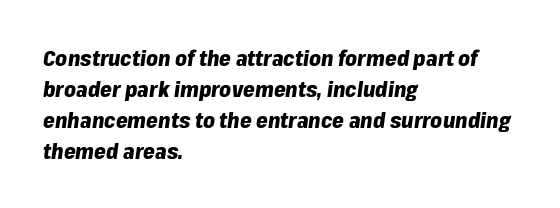
{"italic": "yes", "lean": "right", "slant_degrees": 8, "bold": "yes", "underline": "no", "align": "left", "line_spacing": "normal", "line_spacing_ratio": 1.47, "letter_spacing": "normal", "letter_spacing_em": 0.0, "glyph_px": 21}
